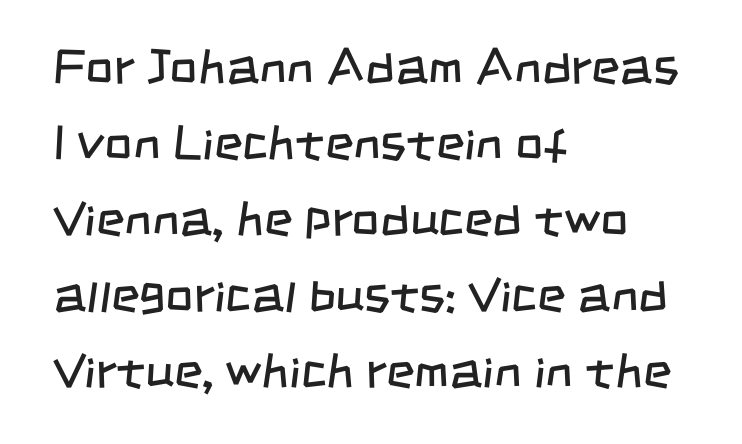
{"serif": "no", "bold": "no", "weight": "regular", "width": "condensed", "stroke_contrast": "low", "x_height": "large", "monospaced": "no", "underline": "no", "align": "left", "line_spacing": "normal", "line_spacing_ratio": 1.55, "letter_spacing": "normal", "letter_spacing_em": 0.0, "glyph_px": 49}
